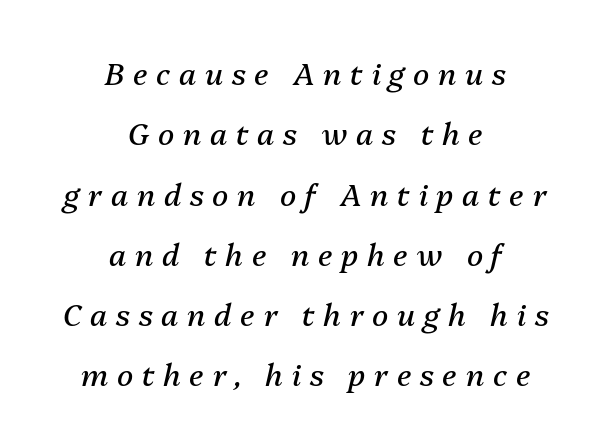
The image shows 30 px regular-weight type, italic (leaning right); set centered, loose line spacing (2.01x), unusually wide letter spacing (+0.29 em), not underlined; medium stroke contrast and a medium x-height.
